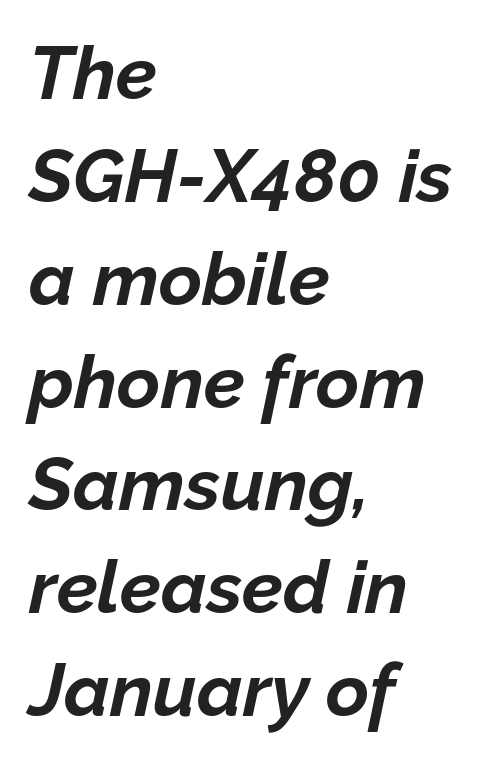
Q: Is the text bold? A: Yes.
Q: Is the text italic (slanted)? A: Yes, it leans right by about 12 degrees.
Q: Is the text underlined? A: No.
Q: How is the paragraph aligned? A: Left-aligned.
Q: Is the spacing between letters normal or unusually wide? A: Normal.
Q: Is the spacing between lines tight, normal or loose? A: Normal.
Q: Width (condensed, normal, or wide)? A: Normal.
Q: Stroke contrast? A: Low.
Q: x-height? A: Medium.
Q: Monospaced? A: No.
